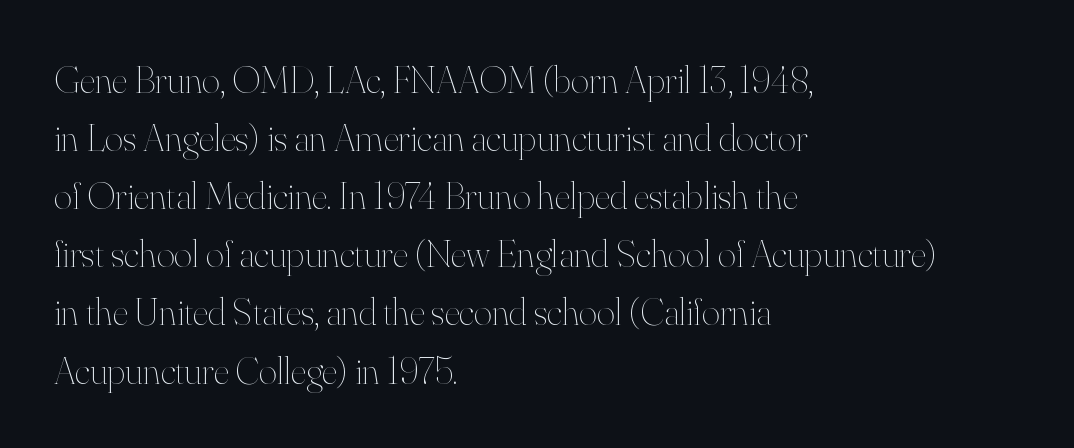
Is the block centered? No — it sits flush against the left margin. The rendering uses natural spacing where letterforms have individual widths. The passage shown is not underscored anywhere. No letter is thick-stroked: the sample isn't bold. This sample uses an upright cut, with every glyph sitting square on the baseline.
